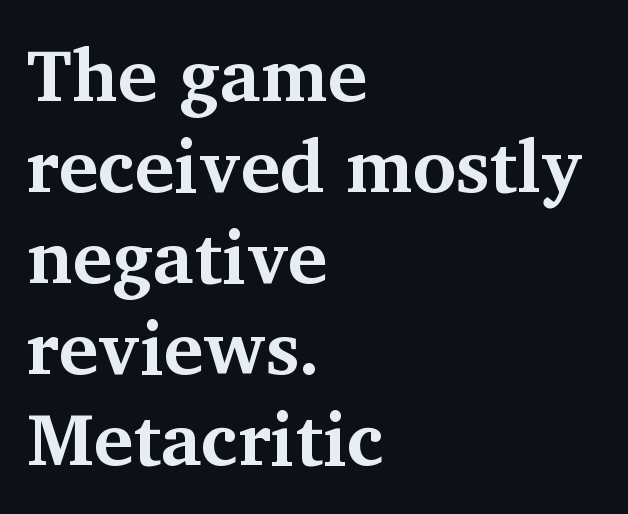
Spacing between characters is what you'd get straight out of the box. Caption: multi-line text, flush left, ragged right. The specimen reads as upright at a glance. The letters advance in unequal steps, a hallmark of proportional type. No word sits above an underline.
